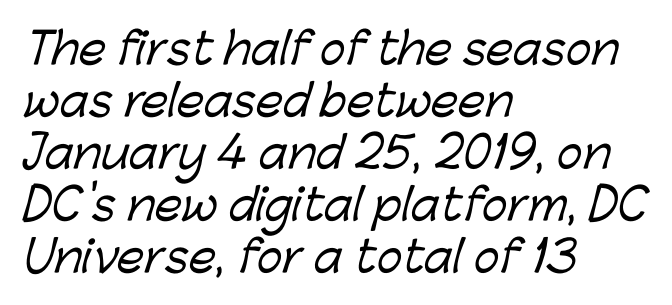
{"serif": "no", "width": "normal", "stroke_contrast": "low", "x_height": "medium", "monospaced": "no", "underline": "no", "align": "left", "line_spacing_ratio": 1.21, "letter_spacing": "normal", "letter_spacing_em": 0.0, "glyph_px": 43}
